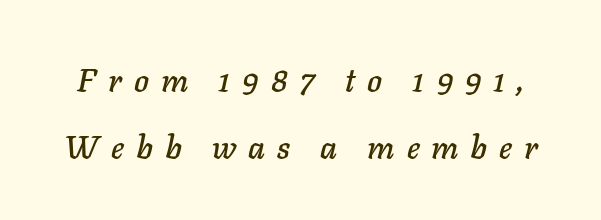
Each letter keeps its own natural width here, so spacing adapts to shape. In terms of posture, this sample is oblique. The baseline area is clear. Each word looks stretched out because of the extra space between its letters. Loosely led — the rows are spread out.
